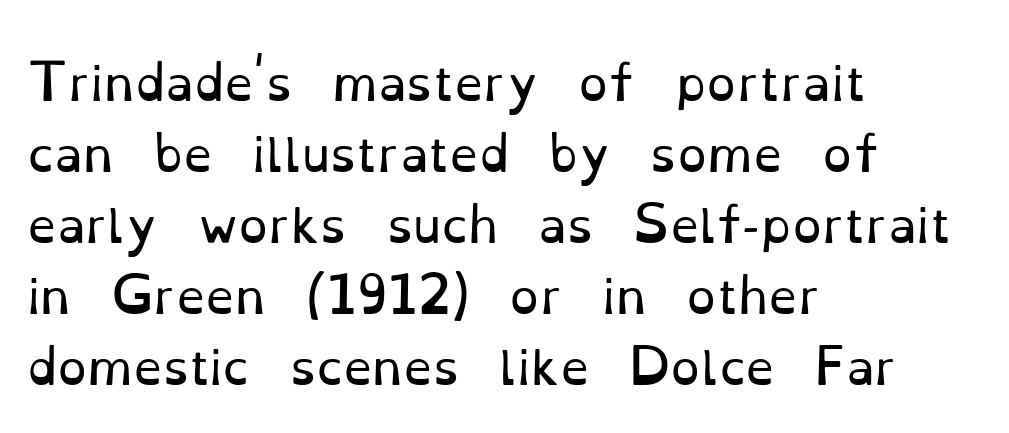
Does the lettering tilt? It doesn't — this is upright. Each letter's strokes conclude with small projecting serifs. In terms of leading, this rendering sits right in the middle. No chunkiness to these letters — they're not bold. Proportional: the letters do not fall into vertical columns.
